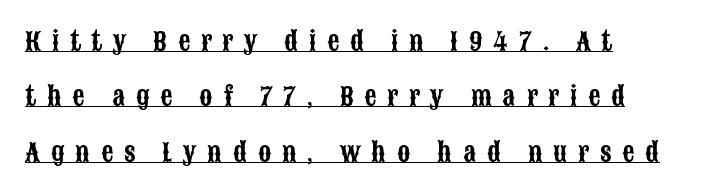
Q: Is the text italic (slanted)? A: No, it is upright.
Q: Is the text underlined? A: Yes.
Q: How is the paragraph aligned? A: Left-aligned.
Q: Is the spacing between letters normal or unusually wide? A: Unusually wide.
Q: Is the spacing between lines tight, normal or loose? A: Loose.
